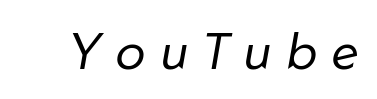
The image shows 50 px regular-weight type, italic (leaning right); set unusually wide letter spacing (+0.31 em), not underlined; low stroke contrast and a medium x-height.
